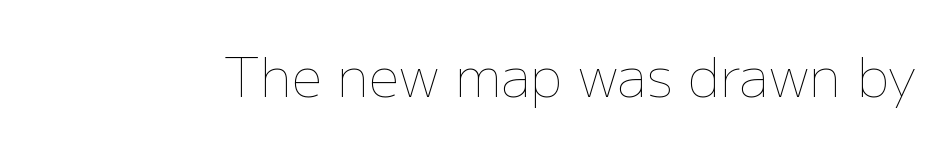
The image shows 54 px thin type, upright; set normal letter spacing, not underlined; low stroke contrast and a medium x-height.
